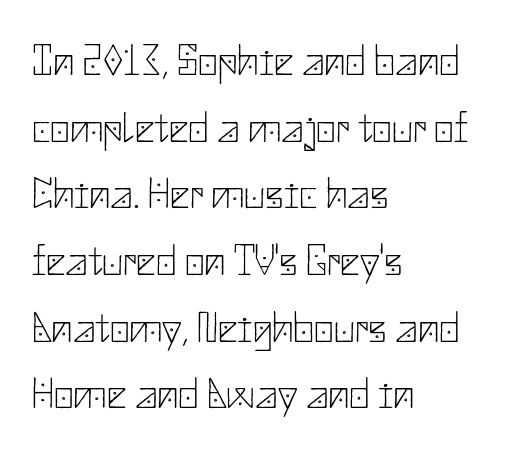
The image shows 43 px thin sans-serif type, upright; set left-aligned, normal line spacing (1.55x), normal letter spacing, not underlined; low stroke contrast and a small x-height.
